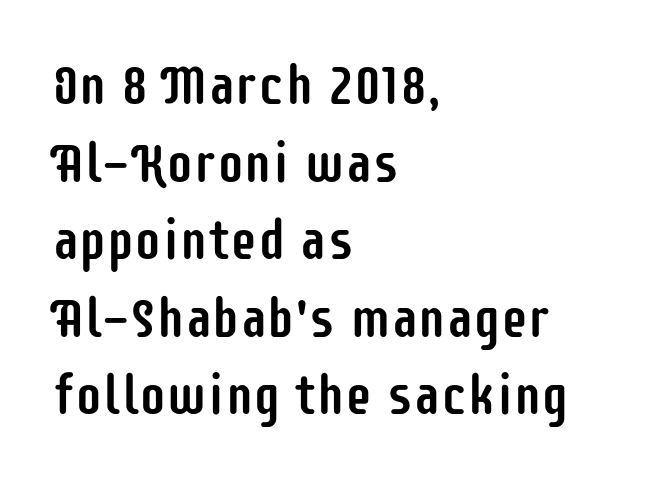
The image shows 55 px condensed sans-serif type, upright; set left-aligned, normal line spacing (1.41x), normal letter spacing, not underlined; low stroke contrast and a large x-height.
